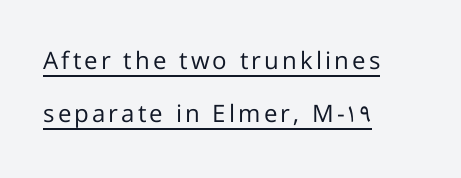
The axis of the letterforms is exactly vertical. Counters stay open thanks to moderate or lighter strokes. The lines in this sample share a left origin and differ only in where they stop. These lines stand farther apart than default settings would place them. Like a heading marked for emphasis, these lines bear an underscore.
